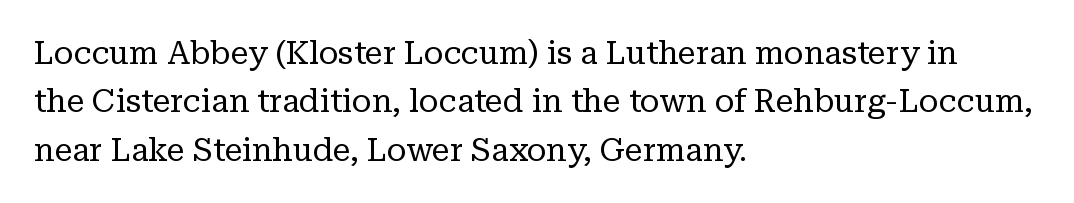
{"serif": "yes", "italic": "no", "bold": "no", "weight": "regular", "width": "normal", "stroke_contrast": "low", "x_height": "medium", "monospaced": "no", "underline": "no", "align": "left", "line_spacing": "normal", "line_spacing_ratio": 1.51, "letter_spacing": "normal", "letter_spacing_em": 0.0, "glyph_px": 32}
